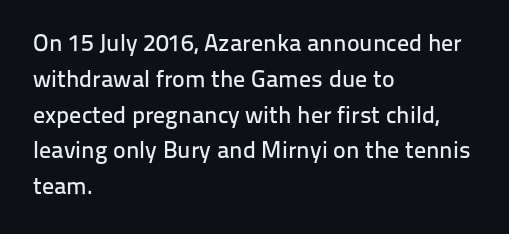
{"italic": "no", "underline": "no", "align": "left", "line_spacing": "normal", "line_spacing_ratio": 1.49, "letter_spacing": "normal", "letter_spacing_em": 0.0, "glyph_px": 24}
